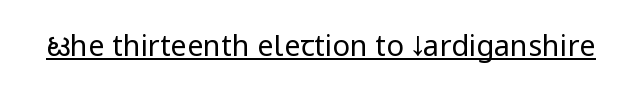
Q: Is the text bold? A: No.
Q: Is the text italic (slanted)? A: No, it is upright.
Q: Is the typeface a serif or a sans-serif typeface? A: Sans-serif.
Q: Is the text underlined? A: Yes.
Q: Is the spacing between letters normal or unusually wide? A: Normal.
Q: Width (condensed, normal, or wide)? A: Condensed.
Q: Stroke contrast? A: Low.
